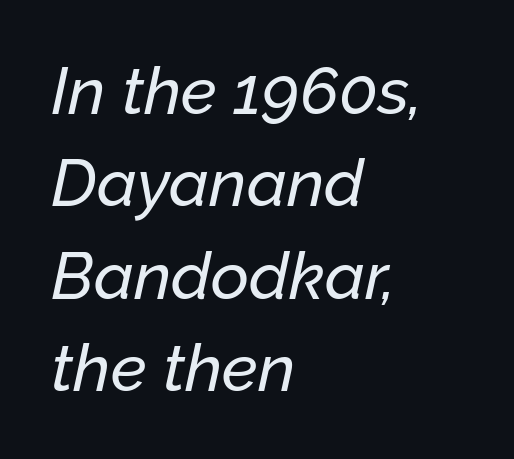
The image shows 66 px text type, italic (leaning right); set left-aligned, normal line spacing (1.4x), normal letter spacing, not underlined; low stroke contrast and a medium x-height.
